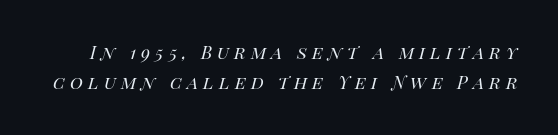
Baseline-to-baseline distance is the conventional proportion of letter height. Summary of weight: not heavy and not bold. Between one letter and the next there's a generous, obvious gap. These lines were composed using italics. No word sits above an underline.
